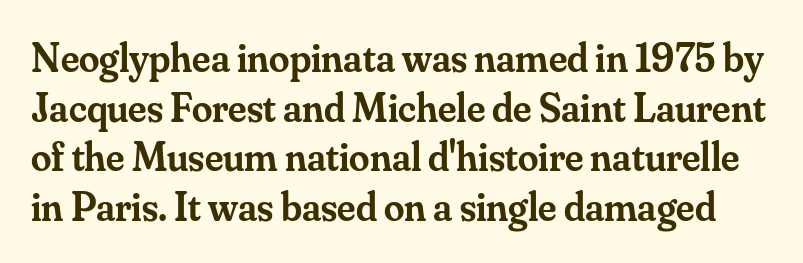
{"serif": "yes", "italic": "no", "bold": "semi", "weight": "semibold", "width": "normal", "stroke_contrast": "medium", "x_height": "small", "monospaced": "no", "underline": "no", "line_spacing_ratio": 1.21, "letter_spacing": "normal", "letter_spacing_em": 0.0, "glyph_px": 41}
